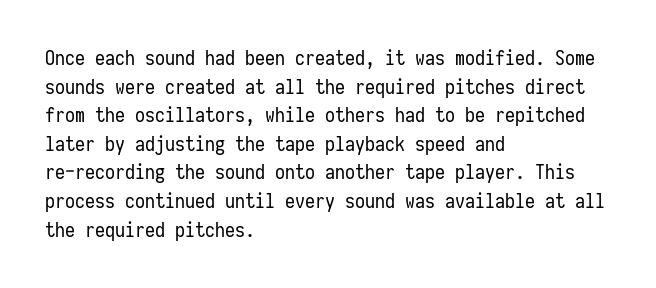
{"italic": "no", "bold": "no", "underline": "no", "align": "left", "line_spacing": "normal", "line_spacing_ratio": 1.43, "letter_spacing": "normal", "letter_spacing_em": 0.0, "glyph_px": 20}
